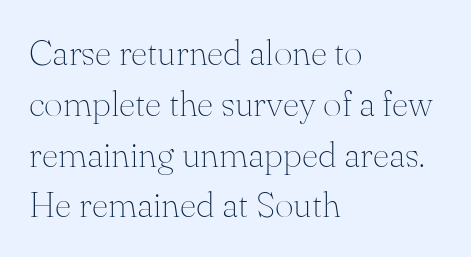
Q: Is the text bold? A: No.
Q: Is the text italic (slanted)? A: No, it is upright.
Q: Is the typeface a serif or a sans-serif typeface? A: Serif.
Q: Is the text underlined? A: No.
Q: How is the paragraph aligned? A: Left-aligned.
Q: Is the spacing between letters normal or unusually wide? A: Normal.
Q: Is the spacing between lines tight, normal or loose? A: Normal.
Q: Width (condensed, normal, or wide)? A: Normal.
Q: Stroke contrast? A: Medium.
Q: x-height? A: Small.
Q: Monospaced? A: No.
